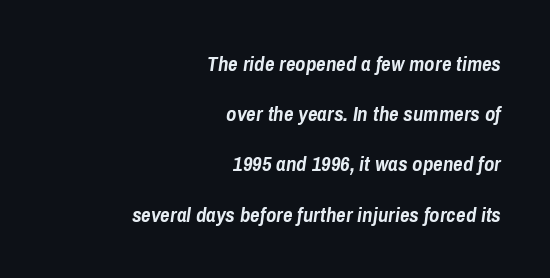
A great deal of white space separates one row of letters from the next. The rag falls on the left side of this text block. Descender tails drop into unmarked territory. Here the glyphs are tracked normally, forming tight word shapes. The letters are bold, with thick, heavy strokes.
